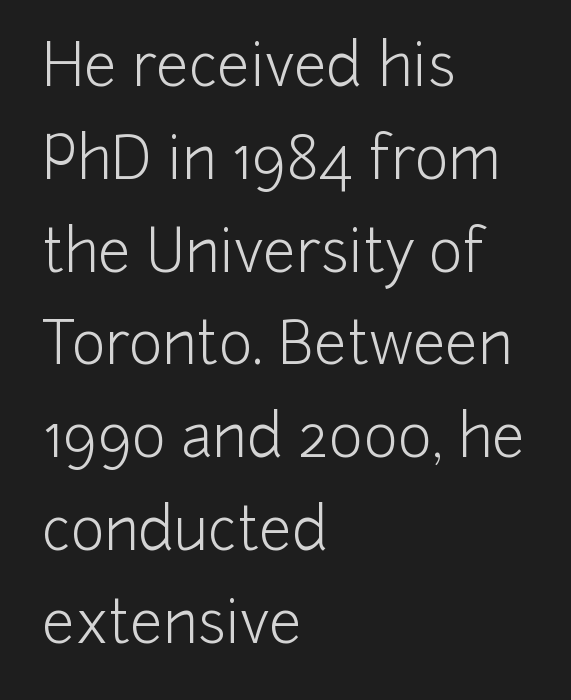
The image shows 58 px light sans-serif type, upright; set left-aligned, normal line spacing (1.6x), normal letter spacing, not underlined; low stroke contrast and a medium x-height.
